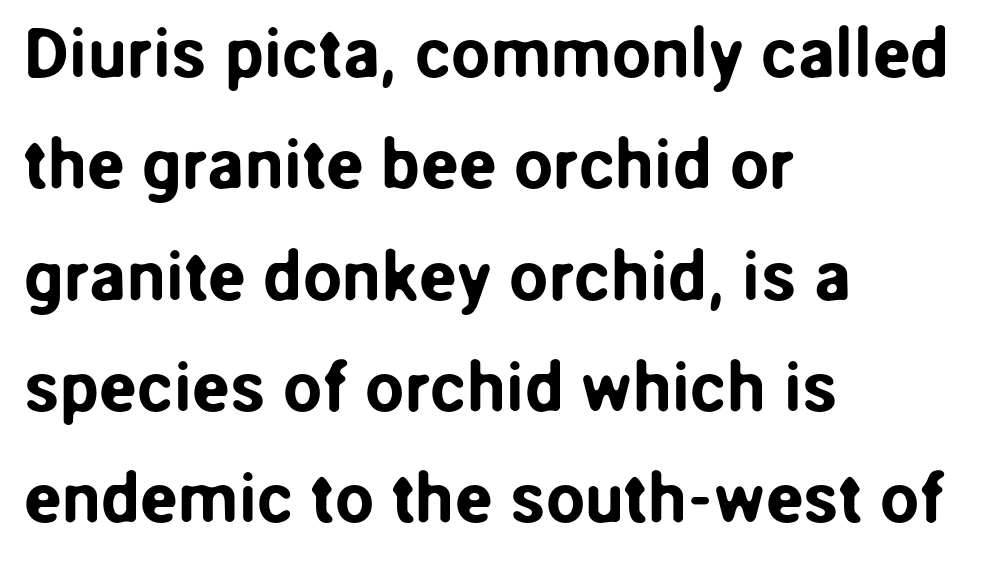
Q: Is the text italic (slanted)? A: No, it is upright.
Q: Is the typeface a serif or a sans-serif typeface? A: Sans-serif.
Q: Is the text underlined? A: No.
Q: How is the paragraph aligned? A: Left-aligned.
Q: Is the spacing between letters normal or unusually wide? A: Normal.
Q: Is the spacing between lines tight, normal or loose? A: Normal.
Q: Width (condensed, normal, or wide)? A: Normal.
Q: Stroke contrast? A: Low.
Q: x-height? A: Medium.
Q: Monospaced? A: No.
